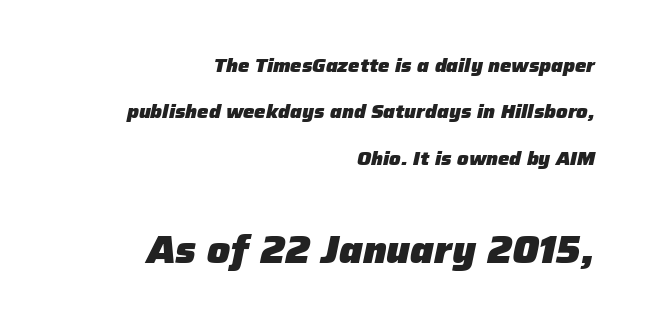
The image shows 38 px heavy type, italic (leaning right); set right-aligned, loose line spacing (2.44x), normal letter spacing, not underlined; the second (bottom) block is 2.0x larger; low stroke contrast and a medium x-height.
